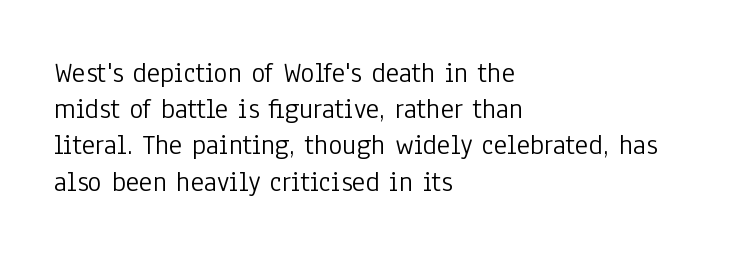
Spacing between characters is what you'd get straight out of the box. Varying glyph widths throughout — classic text-font behaviour. The space directly below the letters is spotless. Honestly, the row spacing looks completely unremarkable. Tall strokes in this sample are plumb rather than angled. Check where the strokes stop: nothing finishes them off — pure sans.
